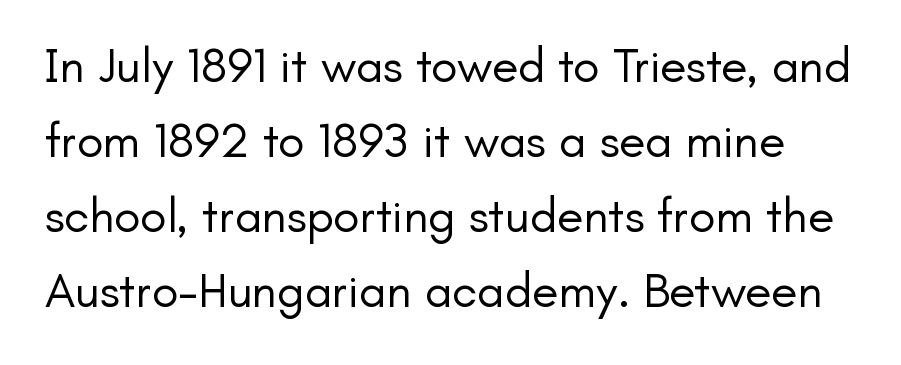
{"serif": "no", "italic": "no", "bold": "no", "weight": "regular", "width": "normal", "stroke_contrast": "low", "x_height": "small", "monospaced": "no", "underline": "no", "line_spacing": "normal", "line_spacing_ratio": 1.53, "letter_spacing": "normal", "letter_spacing_em": 0.0, "glyph_px": 49}
